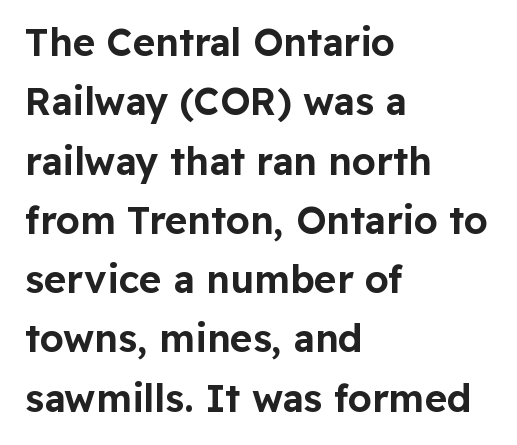
{"serif": "no", "italic": "no", "width": "normal", "stroke_contrast": "low", "x_height": "medium", "monospaced": "no", "underline": "no", "align": "left", "line_spacing": "normal", "line_spacing_ratio": 1.56, "letter_spacing": "normal", "letter_spacing_em": 0.0, "glyph_px": 38}
